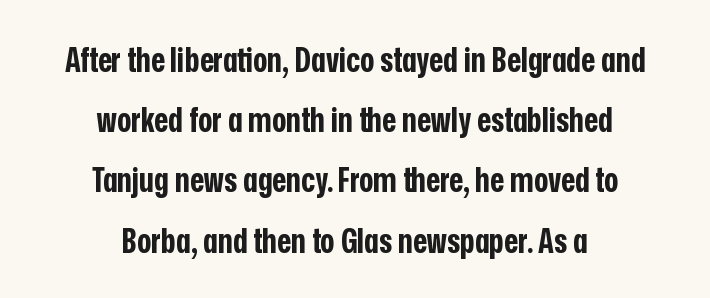
The image shows 34 px bold, condensed sans-serif type, upright; set centered, line spacing 1.77x, normal letter spacing, not underlined; low stroke contrast and a medium x-height.
